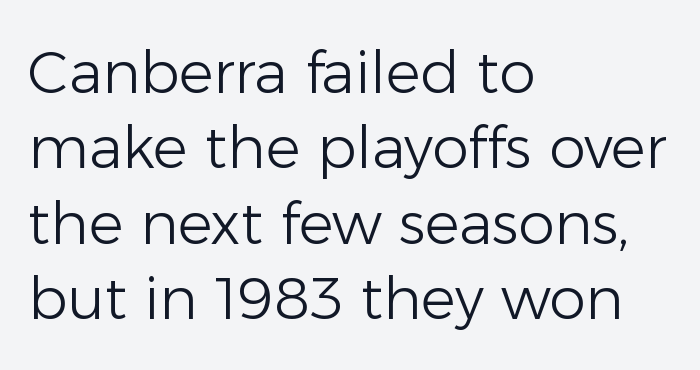
Q: Is the text bold? A: No.
Q: Is the text italic (slanted)? A: No, it is upright.
Q: Is the typeface a serif or a sans-serif typeface? A: Sans-serif.
Q: Is the text underlined? A: No.
Q: How is the paragraph aligned? A: Left-aligned.
Q: Is the spacing between letters normal or unusually wide? A: Normal.
Q: Is the spacing between lines tight, normal or loose? A: Normal.
Q: Width (condensed, normal, or wide)? A: Normal.
Q: Stroke contrast? A: Low.
Q: x-height? A: Medium.
Q: Monospaced? A: No.
